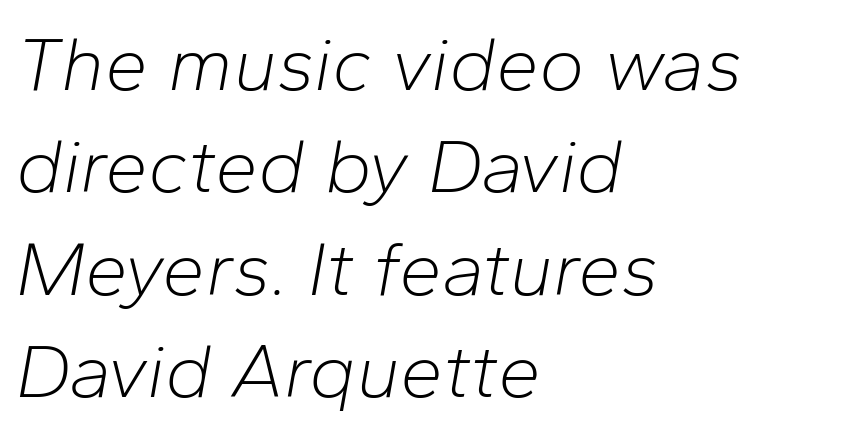
{"italic": "yes", "lean": "right", "slant_degrees": 10, "bold": "no", "weight": "light", "width": "normal", "stroke_contrast": "low", "x_height": "medium", "monospaced": "no", "underline": "no", "align": "left", "line_spacing": "normal", "line_spacing_ratio": 1.33, "letter_spacing": "normal", "letter_spacing_em": 0.0, "glyph_px": 77}
